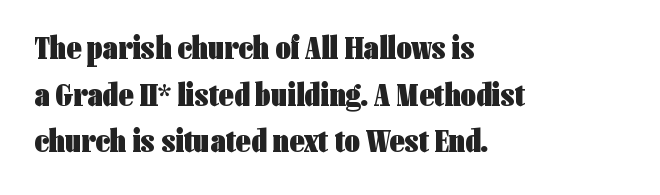
Q: Is the text bold? A: Yes.
Q: Is the text italic (slanted)? A: No, it is upright.
Q: Is the typeface a serif or a sans-serif typeface? A: Sans-serif.
Q: Is the text underlined? A: No.
Q: How is the paragraph aligned? A: Left-aligned.
Q: Is the spacing between letters normal or unusually wide? A: Normal.
Q: Is the spacing between lines tight, normal or loose? A: Normal.
Q: Width (condensed, normal, or wide)? A: Condensed.
Q: Stroke contrast? A: Low.
Q: x-height? A: Medium.
Q: Monospaced? A: No.
